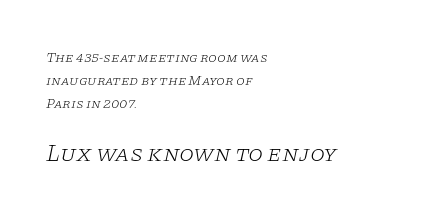
Anything drawn beneath the words? Only blank space. The line texture is even and compact thanks to regular tracking. Heft: none added — not bold. Which chunk is bigger? The second one — the bottom block dwarfs the top. Horizontal bands of white between lines are of average thickness.
